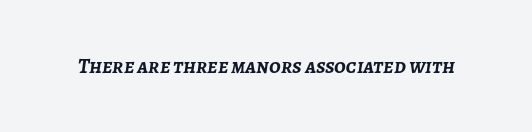
The font's italic variant was chosen for this text. Descender tails drop into unmarked territory. This sample uses plain, unmodified letter spacing. Summary of weight: heavy, a full bold.
